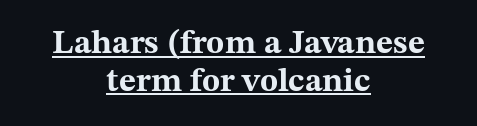
You can see a thin bar hugging the bottom of the glyphs. One-word summary of the alignment: center. Do the characters align in a grid? No, the font is proportional. The lines are packed closely together with very little leading.
